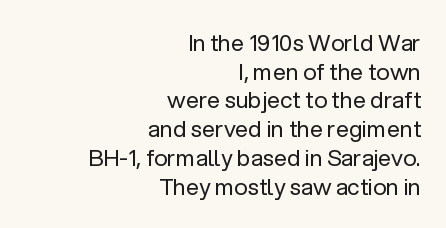
{"italic": "no", "bold": "no", "underline": "no", "align": "right", "line_spacing": "normal", "line_spacing_ratio": 1.25, "letter_spacing": "normal", "letter_spacing_em": 0.0, "glyph_px": 23}
